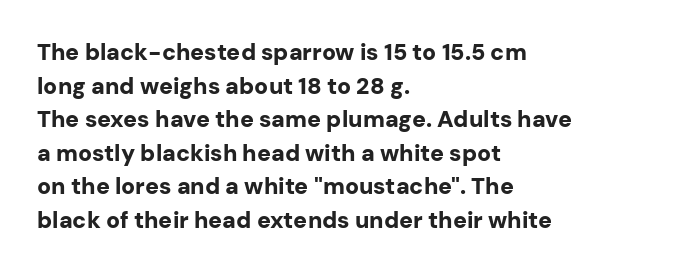
Each line starts at the same left margin while the right side varies. One glance says typical: line gaps are just what's usual. Nope, not italic — everything's standing straight. Plenty of ink on the page — the face is bold.
